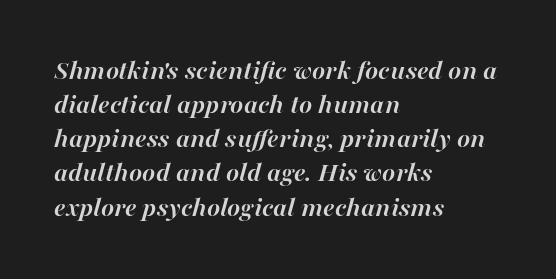
{"italic": "yes", "lean": "right", "slant_degrees": 16, "bold": "yes", "weight": "semibold", "width": "normal", "stroke_contrast": "high", "x_height": "medium", "monospaced": "no", "underline": "no", "align": "left", "line_spacing_ratio": 1.22, "letter_spacing": "normal", "letter_spacing_em": 0.0, "glyph_px": 28}
